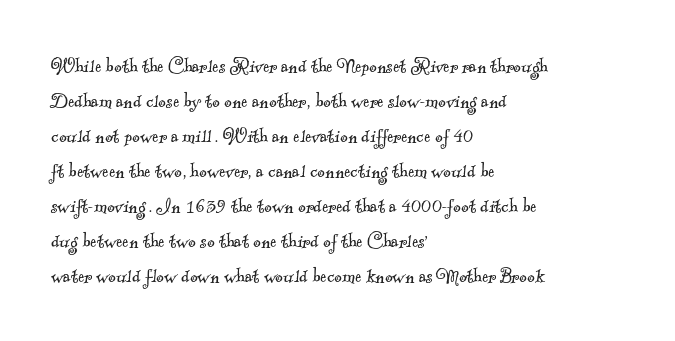
{"bold": "no", "underline": "no", "align": "left", "line_spacing": "normal", "line_spacing_ratio": 1.52, "letter_spacing": "normal", "letter_spacing_em": 0.0, "glyph_px": 23}
